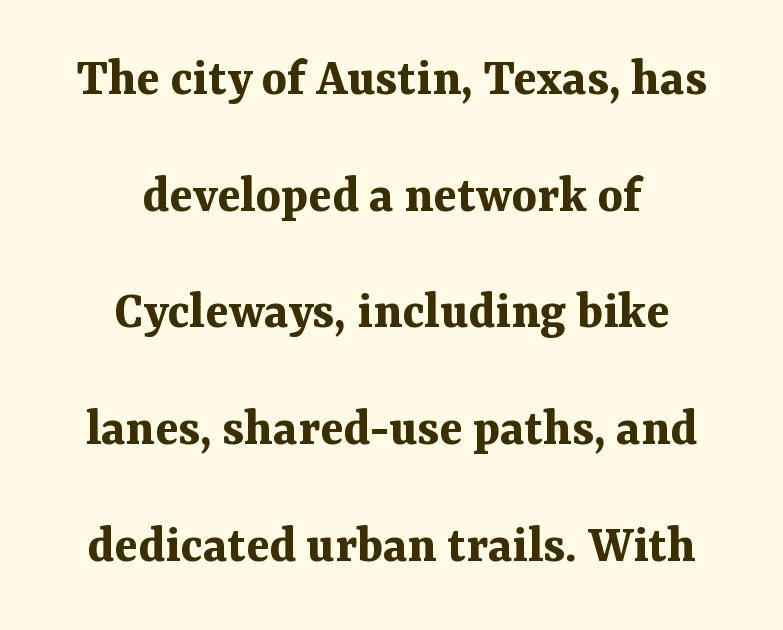
Does the copy run flush right? No — it is centered line by line. Character widths vary here, with narrow letters taking less room than wide ones. Does the type have serifs? Yes, each stem ends in a small foot. Standard letterfit; no display-style spreading of the glyphs. A clean baseline with only descenders dipping below it.
